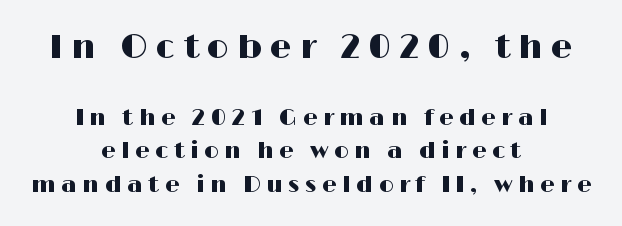
{"serif": "no", "italic": "no", "width": "wide", "stroke_contrast": "high", "x_height": "medium", "monospaced": "no", "underline": "no", "align": "center", "line_spacing": "normal", "line_spacing_ratio": 1.46, "letter_spacing": "wide", "letter_spacing_em": 0.24, "larger_block": "first", "size_ratio": 1.48, "glyph_px": 34}
